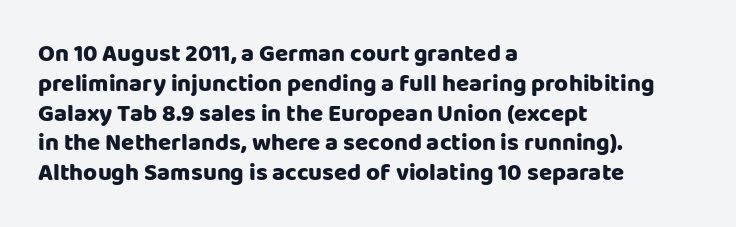
Q: Is the text italic (slanted)? A: No, it is upright.
Q: Is the text underlined? A: No.
Q: How is the paragraph aligned? A: Left-aligned.
Q: Is the spacing between letters normal or unusually wide? A: Normal.
